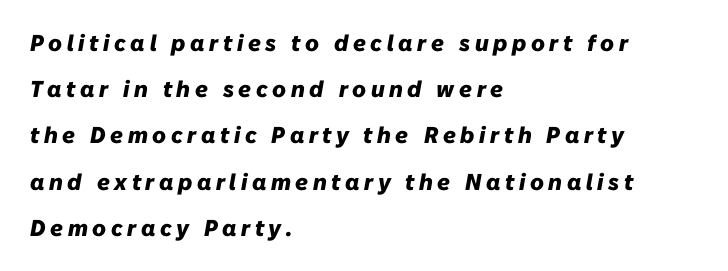
How heavy is the stroke? Heavy — this is a bold. Does extra space separate the letters? Yes, quite a lot of it. Nobody drew a line under any word here. Left-aligned paragraph, ragged on the right.
